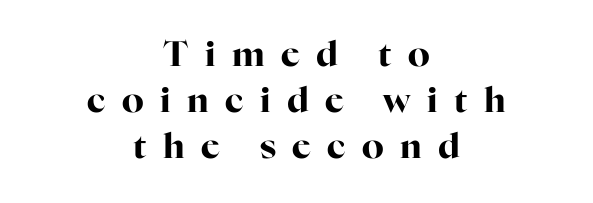
Q: Is the text bold? A: Yes.
Q: Is the text italic (slanted)? A: No, it is upright.
Q: Is the typeface a serif or a sans-serif typeface? A: Serif.
Q: Is the text underlined? A: No.
Q: How is the paragraph aligned? A: Centered.
Q: Is the spacing between letters normal or unusually wide? A: Unusually wide.
Q: Is the spacing between lines tight, normal or loose? A: Normal.
Q: Width (condensed, normal, or wide)? A: Normal.
Q: Stroke contrast? A: High.
Q: x-height? A: Medium.
Q: Monospaced? A: No.
